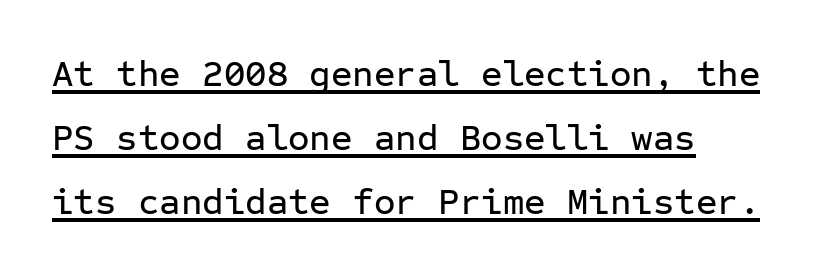
Q: Is the text italic (slanted)? A: No, it is upright.
Q: Is the typeface a serif or a sans-serif typeface? A: Sans-serif.
Q: Is the text underlined? A: Yes.
Q: Is the spacing between letters normal or unusually wide? A: Normal.
Q: Width (condensed, normal, or wide)? A: Normal.
Q: Stroke contrast? A: Low.
Q: x-height? A: Medium.
Q: Monospaced? A: Yes.
